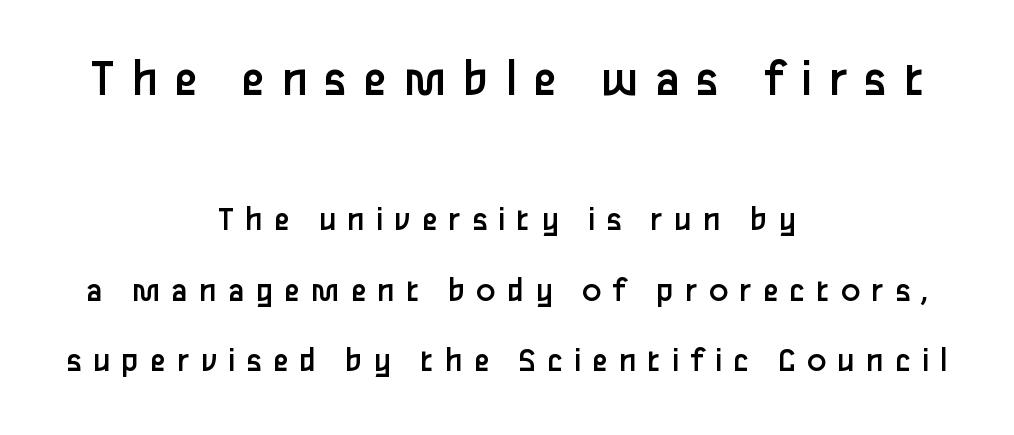
The tracking jumps out immediately: characters are airy and widely separated. Is this a heavy cut? Hardly; it is regular or lighter. In CSS terms this would be text-align: center. Underline: absent. Size hierarchy here favors the leading block over the trailing one. Serif or sans? Sans — the stroke terminals are bare.
